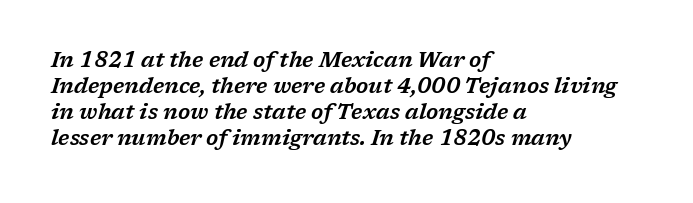
{"italic": "yes", "lean": "right", "slant_degrees": 17, "underline": "no", "align": "left", "line_spacing_ratio": 1.24, "letter_spacing": "normal", "letter_spacing_em": 0.0, "glyph_px": 21}
